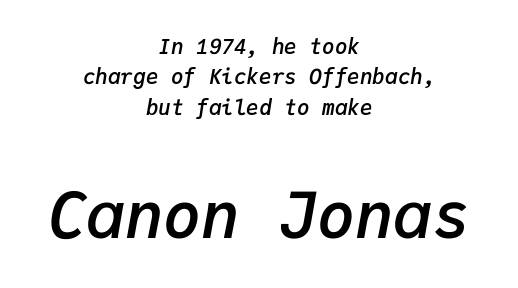
Reading top to bottom, the characters get bigger at the block break. Each line is balanced around a shared central axis. Yep, that's italic — everything's leaning. Does extra space separate the letters? No, they use regular spacing. The letters march in equal steps, a hallmark of fixed-pitch type.
